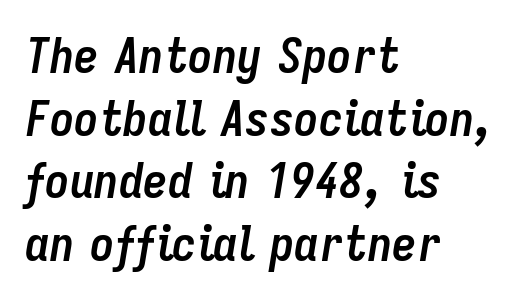
The image shows 49 px semibold, condensed type, italic (leaning right); set left-aligned, normal line spacing (1.28x), normal letter spacing, not underlined; low stroke contrast and a medium x-height.
